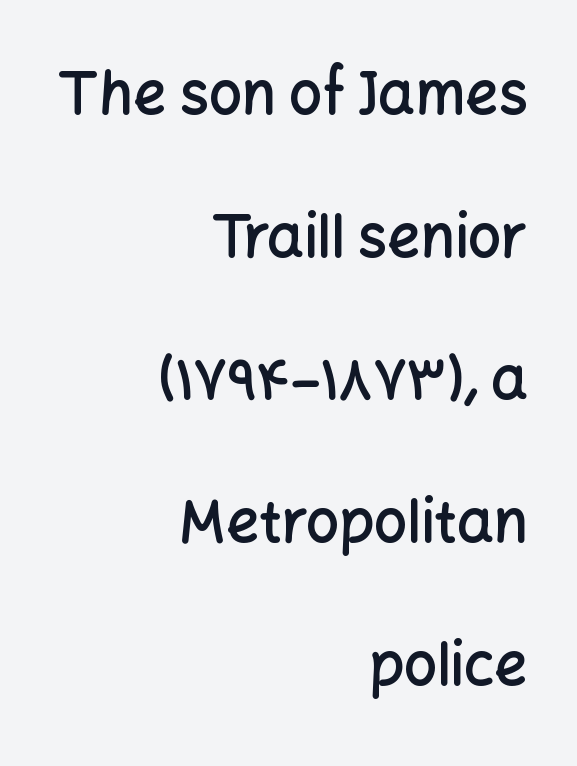
{"serif": "no", "italic": "no", "bold": "semi", "weight": "semibold", "width": "normal", "stroke_contrast": "low", "x_height": "medium", "monospaced": "no", "underline": "no", "align": "right", "line_spacing": "loose", "line_spacing_ratio": 2.46, "letter_spacing": "normal", "letter_spacing_em": 0.0, "glyph_px": 58}
